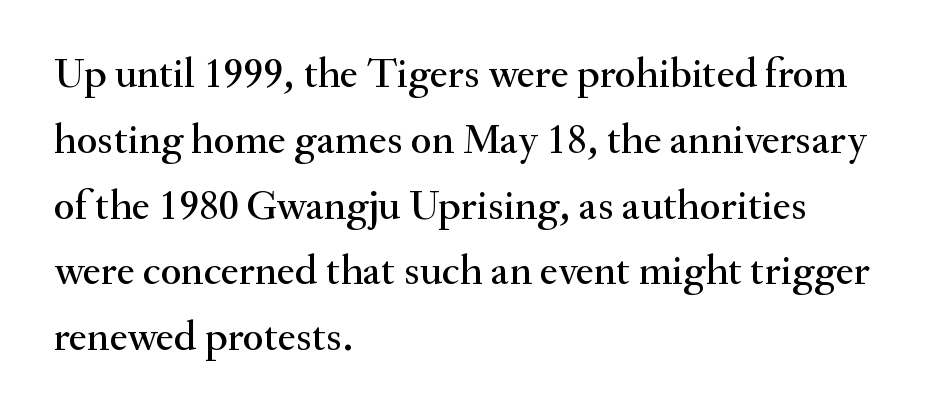
Q: Is the text italic (slanted)? A: No, it is upright.
Q: Is the typeface a serif or a sans-serif typeface? A: Serif.
Q: Is the text underlined? A: No.
Q: How is the paragraph aligned? A: Left-aligned.
Q: Is the spacing between letters normal or unusually wide? A: Normal.
Q: Is the spacing between lines tight, normal or loose? A: Normal.
Q: Width (condensed, normal, or wide)? A: Normal.
Q: Stroke contrast? A: Medium.
Q: x-height? A: Small.
Q: Monospaced? A: No.
